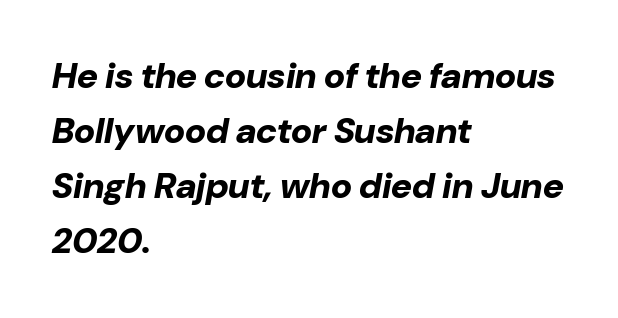
Q: Is the text bold? A: Yes.
Q: Is the text italic (slanted)? A: Yes, it leans right by about 10 degrees.
Q: Is the text underlined? A: No.
Q: How is the paragraph aligned? A: Left-aligned.
Q: Is the spacing between letters normal or unusually wide? A: Normal.
Q: Is the spacing between lines tight, normal or loose? A: Normal.
Q: Width (condensed, normal, or wide)? A: Normal.
Q: Stroke contrast? A: Low.
Q: x-height? A: Medium.
Q: Monospaced? A: No.
